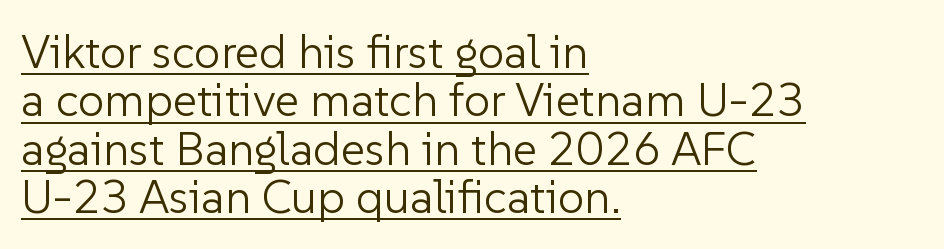
Q: Is the text bold? A: No.
Q: Is the text italic (slanted)? A: No, it is upright.
Q: Is the typeface a serif or a sans-serif typeface? A: Sans-serif.
Q: Is the text underlined? A: Yes.
Q: How is the paragraph aligned? A: Left-aligned.
Q: Is the spacing between letters normal or unusually wide? A: Normal.
Q: Is the spacing between lines tight, normal or loose? A: Tight.
Q: Width (condensed, normal, or wide)? A: Normal.
Q: Stroke contrast? A: Low.
Q: x-height? A: Medium.
Q: Monospaced? A: No.
